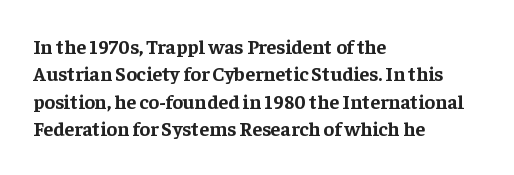
Q: Is the text bold? A: Yes.
Q: Is the text italic (slanted)? A: No, it is upright.
Q: Is the text underlined? A: No.
Q: How is the paragraph aligned? A: Left-aligned.
Q: Is the spacing between letters normal or unusually wide? A: Normal.
Q: Is the spacing between lines tight, normal or loose? A: Normal.
